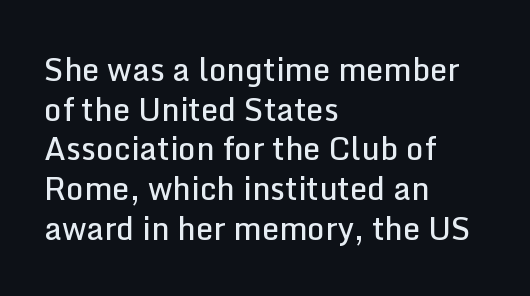
Q: Is the text bold? A: Semi-bold.
Q: Is the text italic (slanted)? A: No, it is upright.
Q: Is the typeface a serif or a sans-serif typeface? A: Sans-serif.
Q: Is the text underlined? A: No.
Q: How is the paragraph aligned? A: Left-aligned.
Q: Is the spacing between letters normal or unusually wide? A: Normal.
Q: Is the spacing between lines tight, normal or loose? A: Normal.
Q: Width (condensed, normal, or wide)? A: Normal.
Q: Stroke contrast? A: Low.
Q: x-height? A: Medium.
Q: Monospaced? A: No.
